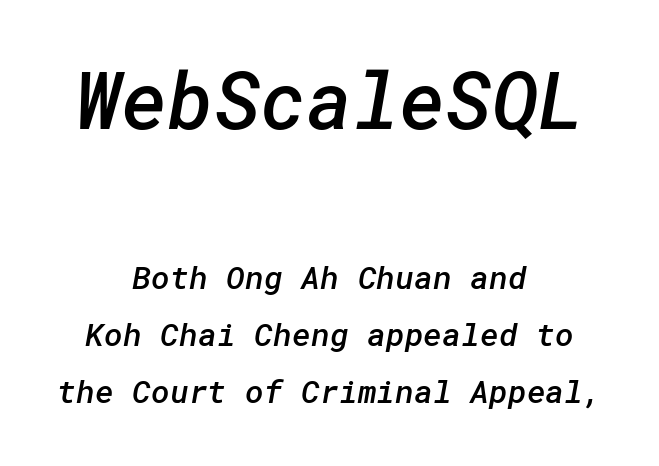
Here the glyphs are tracked normally, forming tight word shapes. Line starts and ends both wander, symmetrically. Serifs: no, the terminals of the letterforms are clean. Type without underlining. Size contrast runs from large at the top to small at the bottom. Typesetter's note: demi weight, one step under bold.
